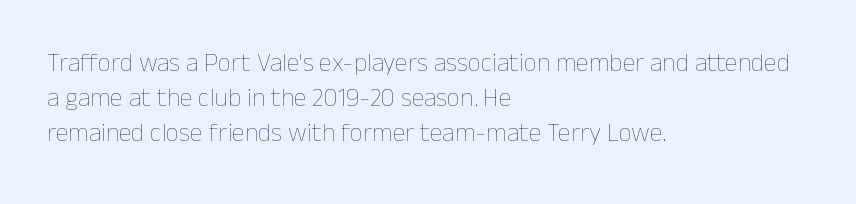
The strip under each line holds only bare page. Short note: letters normally spaced. The axis of the letterforms is exactly vertical. Line spacing here is normal. The rendering anchors every line to the left-hand side.
